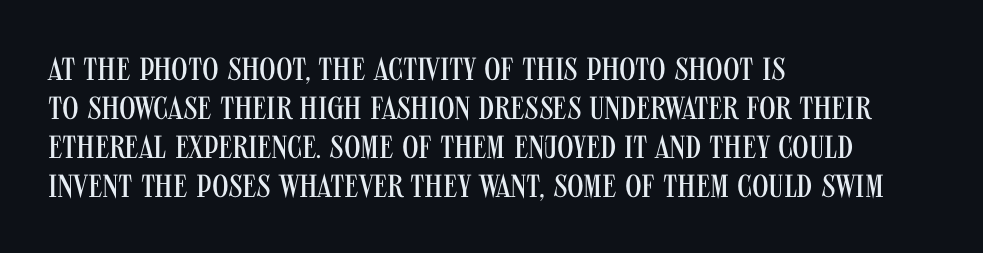
The image shows 32 px regular-weight, condensed sans-serif type, upright; set left-aligned, line spacing 1.22x, normal letter spacing, not underlined; medium stroke contrast and a large x-height.
